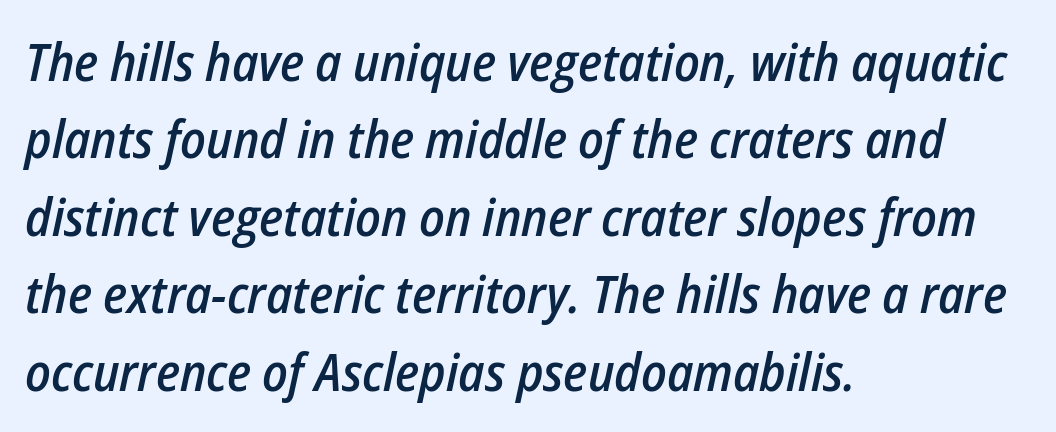
The string is rendered with underlining switched off. Caption: multi-line text, flush left, ragged right. Here the glyphs are tracked normally, forming tight word shapes. Compared with ordinary roman type, these characters are visibly tilted. Vertically, the passage feels balanced, rows spaced as you'd expect.
